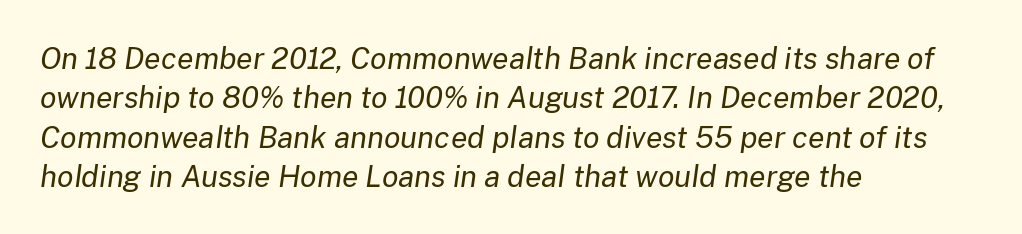
{"italic": "yes", "lean": "right", "slant_degrees": 8, "bold": "no", "weight": "regular", "width": "normal", "stroke_contrast": "low", "x_height": "medium", "monospaced": "no", "underline": "no", "align": "left", "line_spacing": "normal", "line_spacing_ratio": 1.31, "letter_spacing": "normal", "letter_spacing_em": 0.0, "glyph_px": 30}
